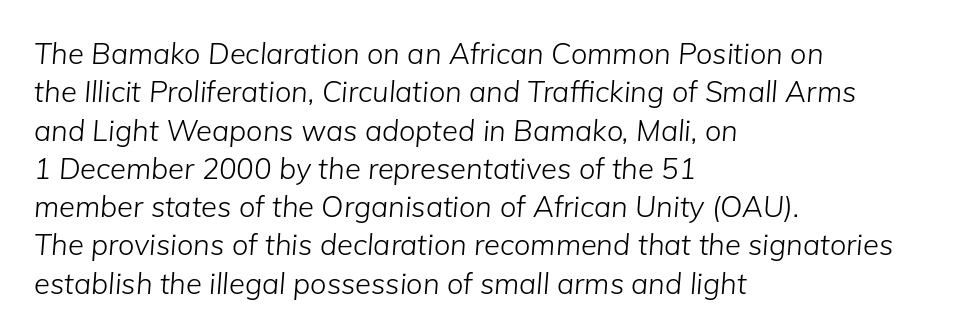
Q: Is the text bold? A: No.
Q: Is the text italic (slanted)? A: Yes, it leans right by about 5 degrees.
Q: Is the text underlined? A: No.
Q: How is the paragraph aligned? A: Left-aligned.
Q: Is the spacing between letters normal or unusually wide? A: Normal.
Q: Is the spacing between lines tight, normal or loose? A: Normal.
Q: Width (condensed, normal, or wide)? A: Normal.
Q: Stroke contrast? A: Low.
Q: x-height? A: Medium.
Q: Monospaced? A: No.
